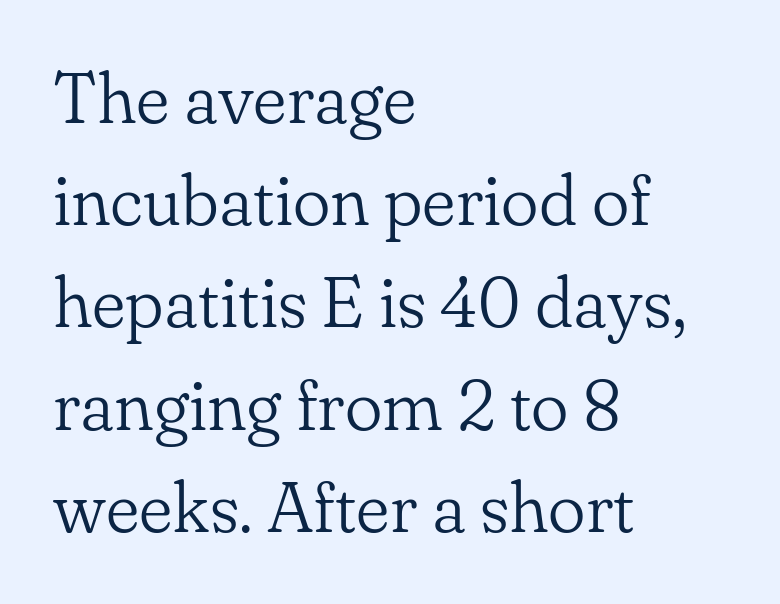
{"serif": "yes", "italic": "no", "bold": "no", "weight": "light", "width": "normal", "stroke_contrast": "low", "x_height": "small", "monospaced": "no", "underline": "no", "align": "left", "line_spacing": "normal", "line_spacing_ratio": 1.44, "letter_spacing": "normal", "letter_spacing_em": 0.0, "glyph_px": 71}
